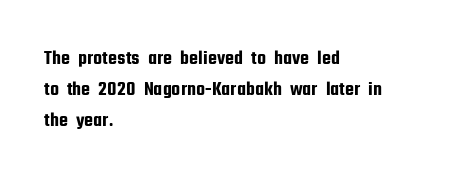
The image shows 20 px text type, upright; set left-aligned, normal line spacing (1.55x), normal letter spacing, not underlined.
